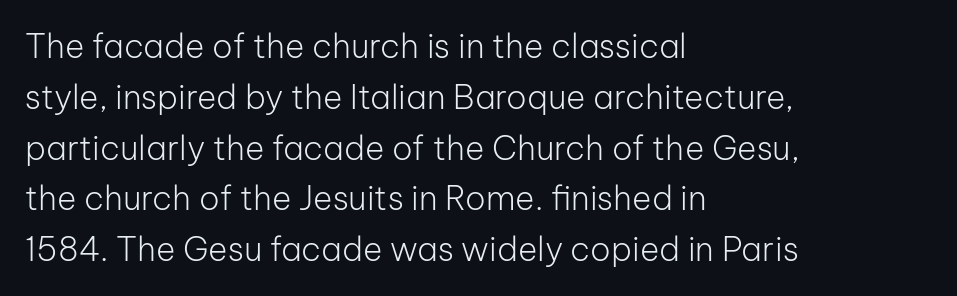
The image shows 33 px light sans-serif type, upright; set left-aligned, normal line spacing (1.54x), normal letter spacing, not underlined; low stroke contrast and a medium x-height.
